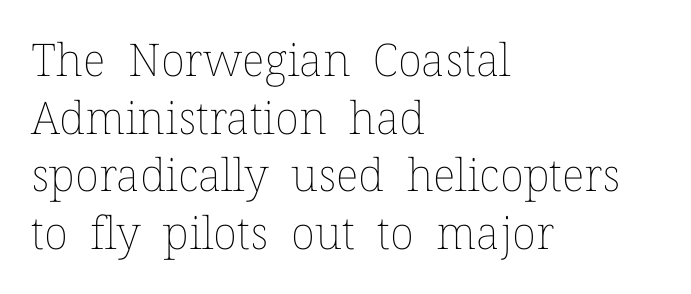
{"italic": "no", "bold": "no", "weight": "thin", "width": "normal", "stroke_contrast": "low", "x_height": "medium", "monospaced": "no", "underline": "no", "align": "left", "line_spacing": "normal", "line_spacing_ratio": 1.28, "letter_spacing": "normal", "letter_spacing_em": 0.0, "glyph_px": 45}
